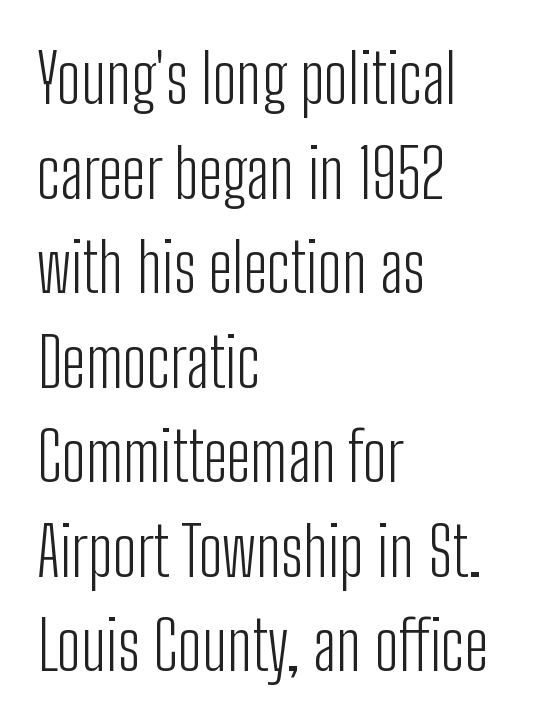
{"serif": "no", "italic": "no", "bold": "no", "weight": "light", "width": "condensed", "stroke_contrast": "low", "x_height": "medium", "monospaced": "no", "underline": "no", "align": "left", "line_spacing": "normal", "line_spacing_ratio": 1.39, "letter_spacing": "normal", "letter_spacing_em": 0.0, "glyph_px": 68}
